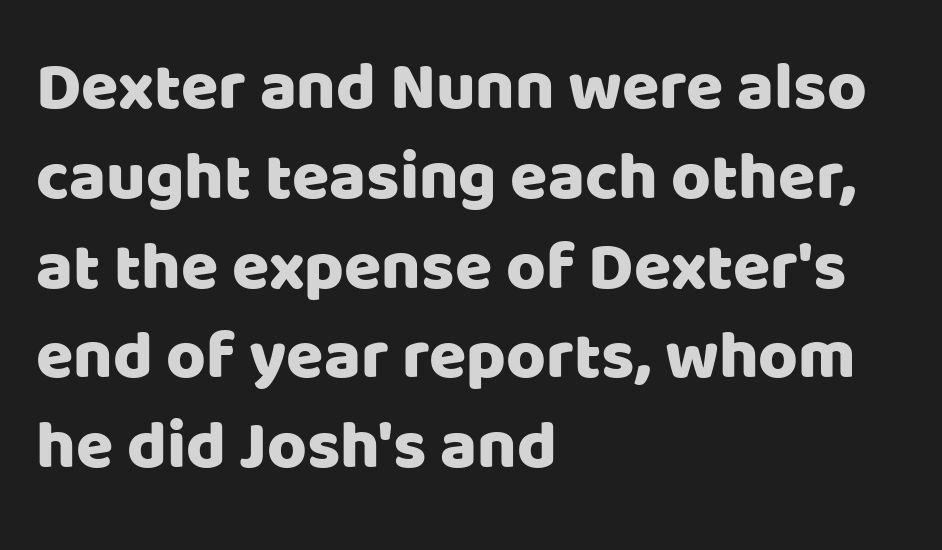
The image shows 68 px sans-serif type, upright; set left-aligned, normal line spacing (1.32x), normal letter spacing, not underlined; low stroke contrast and a large x-height.
